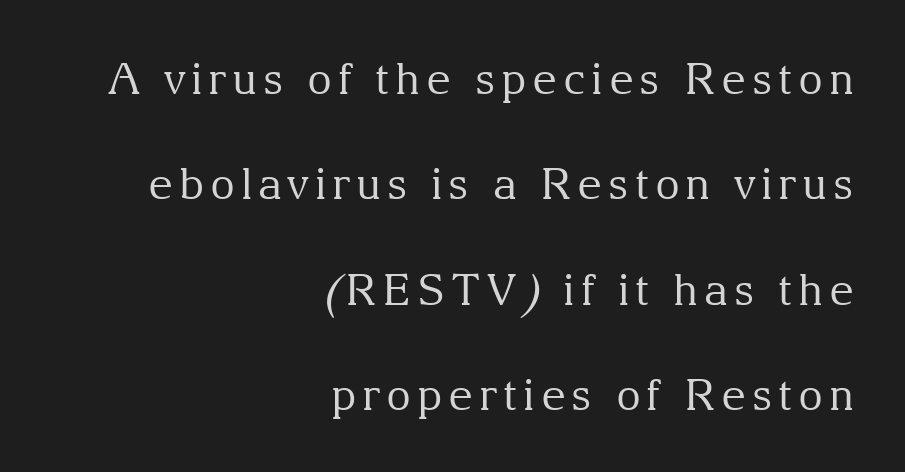
Q: Is the text bold? A: No.
Q: Is the text italic (slanted)? A: No, it is upright.
Q: Is the typeface a serif or a sans-serif typeface? A: Serif.
Q: Is the text underlined? A: No.
Q: How is the paragraph aligned? A: Right-aligned.
Q: Is the spacing between lines tight, normal or loose? A: Loose.
Q: Width (condensed, normal, or wide)? A: Normal.
Q: Stroke contrast? A: Medium.
Q: x-height? A: Medium.
Q: Monospaced? A: No.
